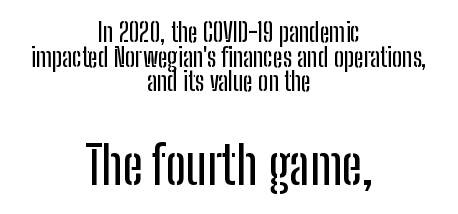
The image shows 53 px condensed sans-serif type, upright; set centered, tight line spacing (0.95x), normal letter spacing, not underlined; the second (bottom) block is 2.04x larger; low stroke contrast and a medium x-height.
